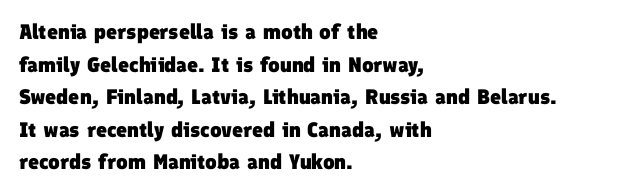
Q: Is the text bold? A: Yes.
Q: Is the text underlined? A: No.
Q: How is the paragraph aligned? A: Left-aligned.
Q: Is the spacing between letters normal or unusually wide? A: Normal.
Q: Is the spacing between lines tight, normal or loose? A: Normal.
